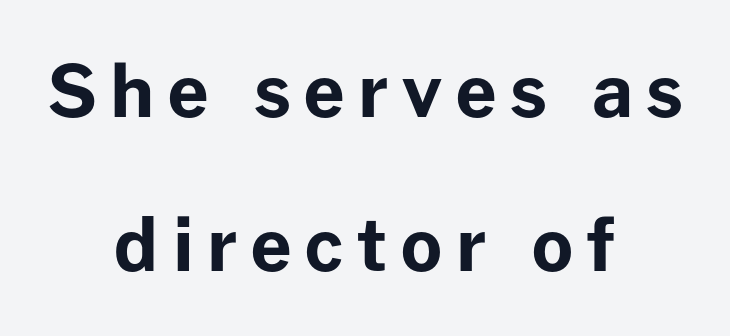
Q: Is the text bold? A: Yes.
Q: Is the text italic (slanted)? A: No, it is upright.
Q: Is the typeface a serif or a sans-serif typeface? A: Sans-serif.
Q: Is the text underlined? A: No.
Q: How is the paragraph aligned? A: Centered.
Q: Is the spacing between lines tight, normal or loose? A: Loose.
Q: Width (condensed, normal, or wide)? A: Normal.
Q: Stroke contrast? A: Low.
Q: x-height? A: Medium.
Q: Monospaced? A: No.
